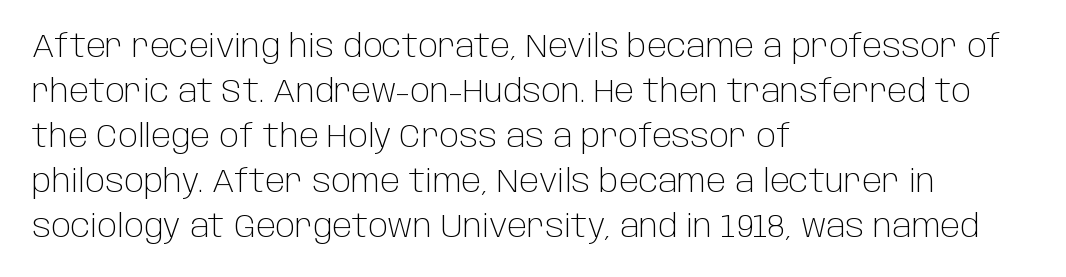
{"serif": "no", "italic": "no", "bold": "no", "weight": "light", "width": "normal", "stroke_contrast": "low", "x_height": "large", "monospaced": "no", "underline": "no", "align": "left", "line_spacing": "normal", "line_spacing_ratio": 1.45, "letter_spacing": "normal", "letter_spacing_em": 0.0, "glyph_px": 31}
